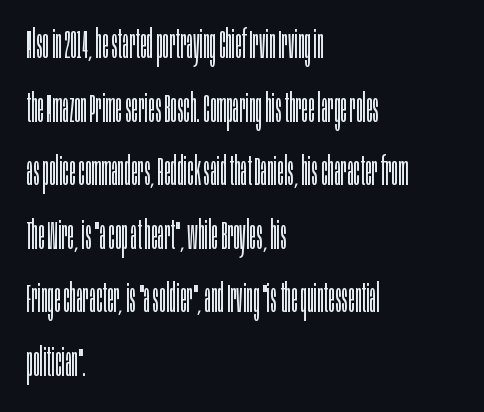
The image shows 40 px light, condensed sans-serif type, upright; set left-aligned, normal line spacing (1.59x), normal letter spacing, not underlined; low stroke contrast and a large x-height.
